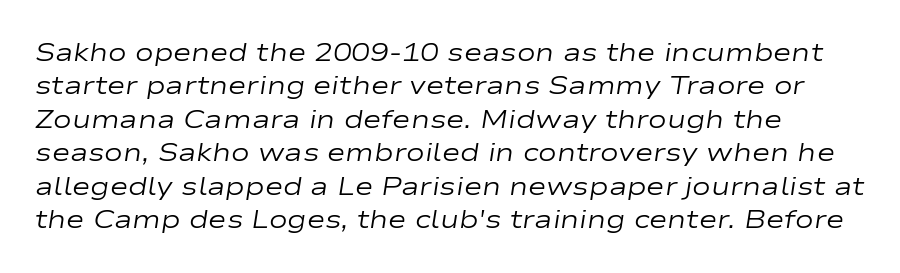
The image shows 25 px text type, italic (leaning right); set left-aligned, normal line spacing (1.34x), normal letter spacing, not underlined.
